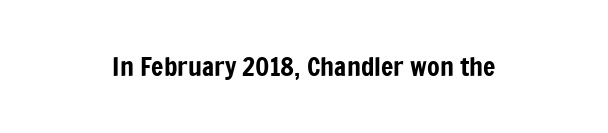
The image shows 26 px text type, upright; set centered, normal letter spacing, not underlined.
